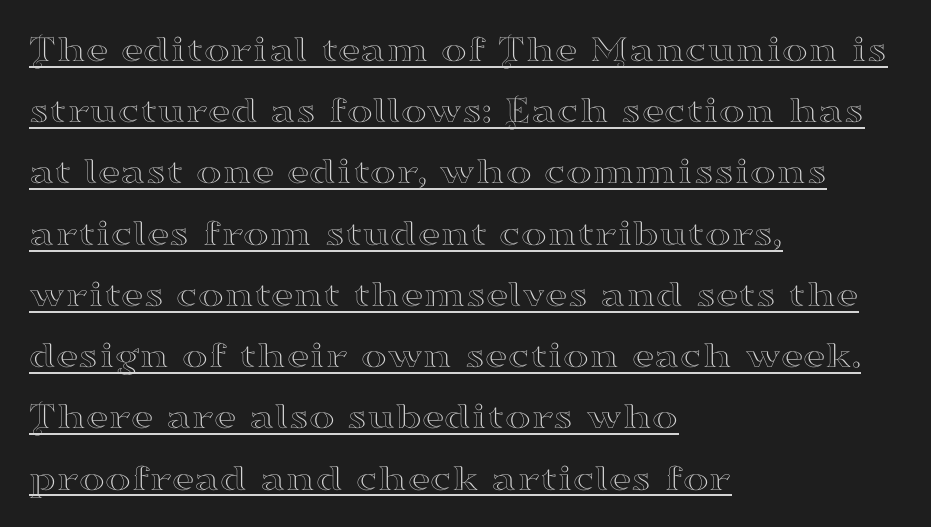
Q: Is the text italic (slanted)? A: No, it is upright.
Q: Is the typeface a serif or a sans-serif typeface? A: Serif.
Q: Is the text underlined? A: Yes.
Q: How is the paragraph aligned? A: Left-aligned.
Q: Is the spacing between letters normal or unusually wide? A: Normal.
Q: Is the spacing between lines tight, normal or loose? A: Normal.
Q: Width (condensed, normal, or wide)? A: Wide.
Q: Stroke contrast? A: High.
Q: x-height? A: Small.
Q: Monospaced? A: No.
